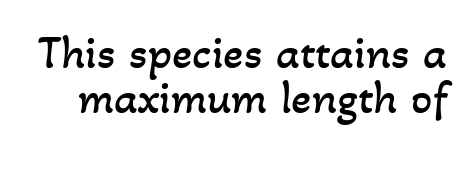
The font is comparable to plain body text, perhaps lighter. Varying glyph widths throughout — classic text-font behaviour. Each new line begins almost immediately beneath the previous one. Students, note that the glyphs here touch the page at normal intervals. The glyphs are unaccompanied by any horizontal stroke below them.
